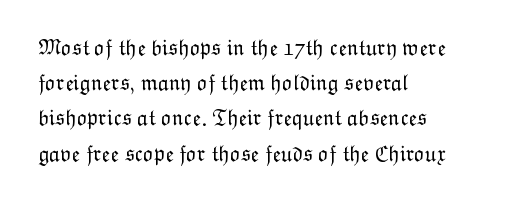
Q: Is the text bold? A: No.
Q: Is the text italic (slanted)? A: No, it is upright.
Q: Is the text underlined? A: No.
Q: How is the paragraph aligned? A: Left-aligned.
Q: Is the spacing between letters normal or unusually wide? A: Normal.
Q: Is the spacing between lines tight, normal or loose? A: Normal.
